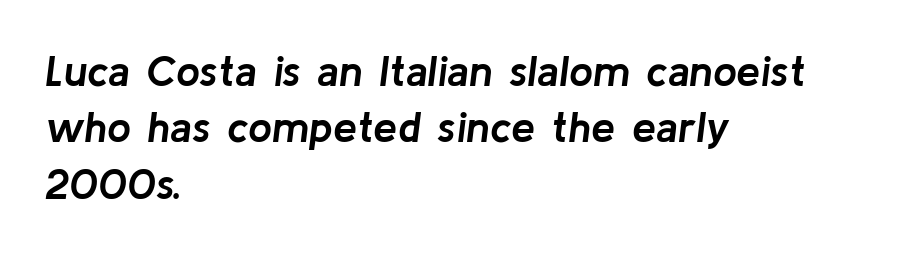
{"italic": "yes", "lean": "right", "slant_degrees": 8, "bold": "yes", "weight": "semibold", "width": "normal", "stroke_contrast": "low", "x_height": "medium", "monospaced": "no", "underline": "no", "align": "left", "line_spacing": "normal", "line_spacing_ratio": 1.31, "letter_spacing": "normal", "letter_spacing_em": 0.0, "glyph_px": 43}
